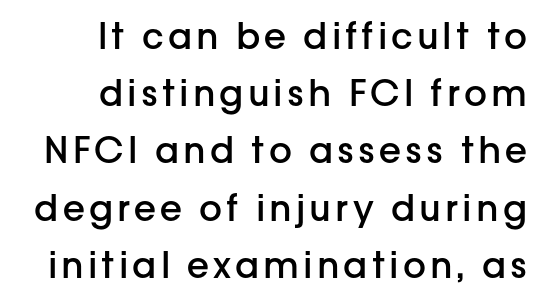
You could not count columns in this text — the font is proportionally spaced. The type sits square on the baseline with zero lean. Nothing sits at the stroke ends, so this counts as sans-serif. The space between consecutive lines is moderate. Beneath every word, the page is bare. The lines in this sample share a right terminus and differ only in where they begin.
